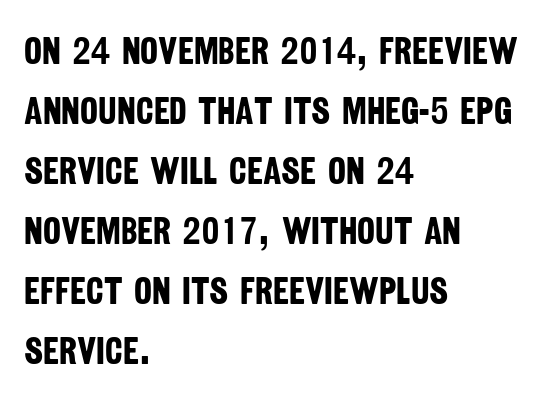
The image shows 38 px bold, condensed sans-serif type; set left-aligned, normal line spacing (1.58x), normal letter spacing, not underlined; low stroke contrast and a large x-height.
